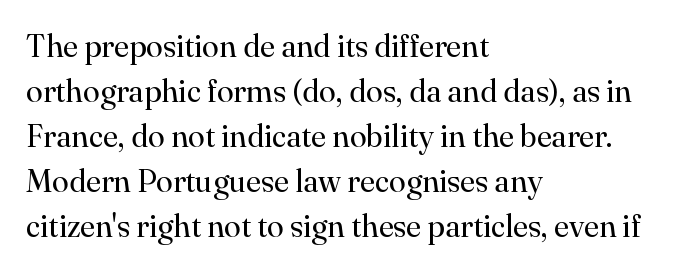
{"serif": "yes", "italic": "no", "bold": "no", "weight": "regular", "width": "normal", "stroke_contrast": "high", "x_height": "small", "monospaced": "no", "underline": "no", "align": "left", "line_spacing": "normal", "line_spacing_ratio": 1.45, "letter_spacing": "normal", "letter_spacing_em": 0.0, "glyph_px": 31}
